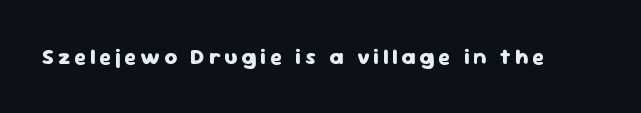
The image shows 22 px bold type, upright; set not underlined.
